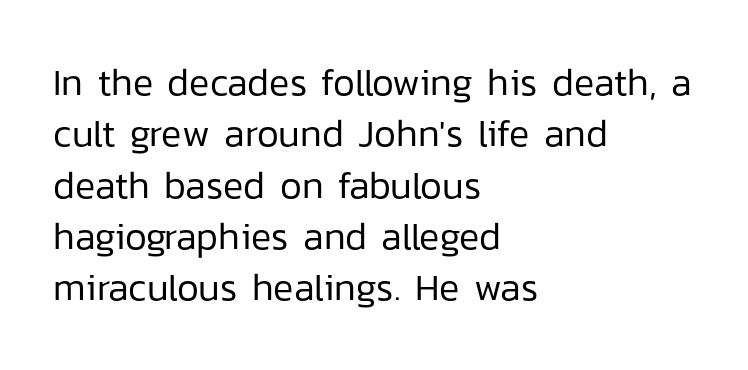
Q: Is the text bold? A: No.
Q: Is the text italic (slanted)? A: No, it is upright.
Q: Is the typeface a serif or a sans-serif typeface? A: Sans-serif.
Q: Is the text underlined? A: No.
Q: How is the paragraph aligned? A: Left-aligned.
Q: Is the spacing between letters normal or unusually wide? A: Normal.
Q: Is the spacing between lines tight, normal or loose? A: Normal.
Q: Width (condensed, normal, or wide)? A: Normal.
Q: Stroke contrast? A: Low.
Q: x-height? A: Medium.
Q: Monospaced? A: No.
